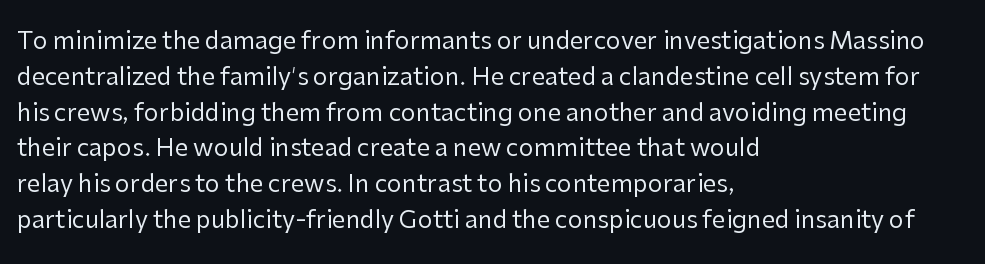
{"italic": "no", "bold": "no", "underline": "no", "align": "left", "line_spacing": "normal", "line_spacing_ratio": 1.49, "letter_spacing": "normal", "letter_spacing_em": 0.0, "glyph_px": 24}
